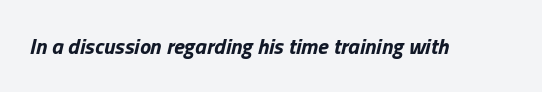
Characters follow at the spacing the type designer built in. The space beneath each line is pristine and unruled. These lines carry a lot of weight — the face is fully bold. This is oblique type, the kind used for emphasis or titles.
